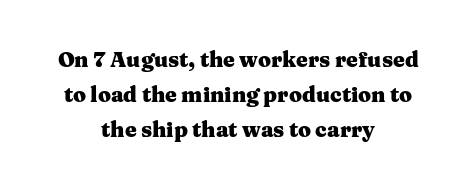
{"italic": "no", "bold": "yes", "underline": "no", "align": "center", "line_spacing": "normal", "line_spacing_ratio": 1.66, "letter_spacing": "normal", "letter_spacing_em": 0.0, "glyph_px": 21}
